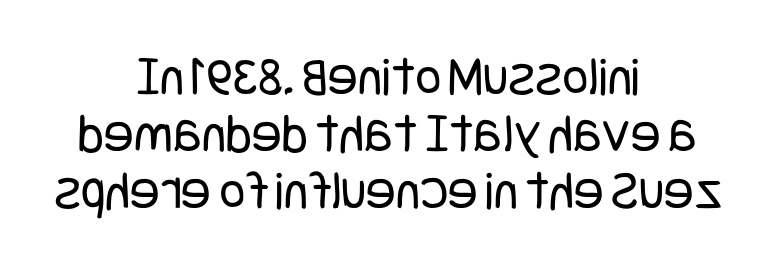
{"serif": "no", "italic": "no", "bold": "no", "weight": "regular", "width": "condensed", "stroke_contrast": "low", "x_height": "large", "underline": "no", "align": "center", "line_spacing": "tight", "line_spacing_ratio": 1.02, "letter_spacing": "normal", "letter_spacing_em": 0.0, "glyph_px": 56}
